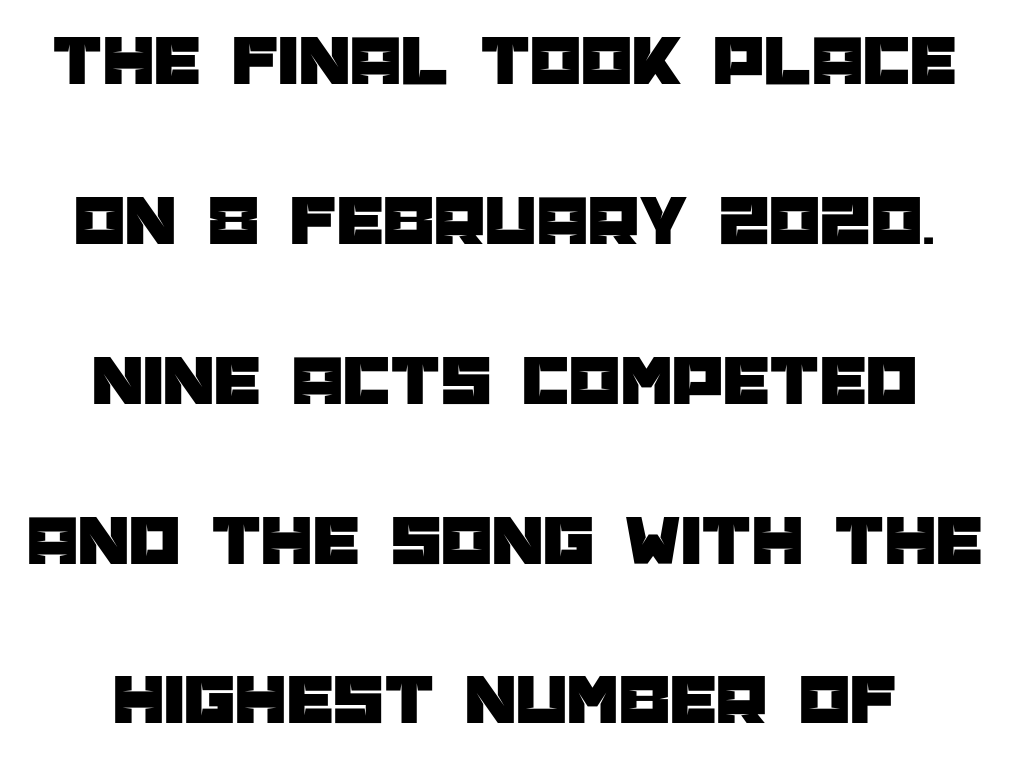
{"serif": "no", "italic": "no", "width": "normal", "stroke_contrast": "low", "x_height": "large", "monospaced": "no", "underline": "no", "align": "center", "line_spacing": "loose", "line_spacing_ratio": 2.19, "letter_spacing": "normal", "letter_spacing_em": 0.0, "glyph_px": 73}
